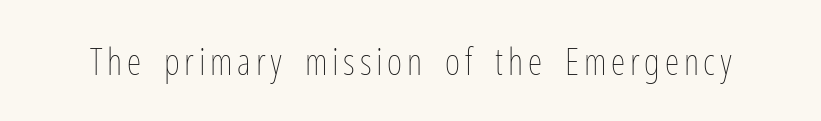
{"italic": "no", "bold": "no", "weight": "thin", "width": "condensed", "stroke_contrast": "low", "x_height": "medium", "monospaced": "no", "underline": "no", "glyph_px": 37}
